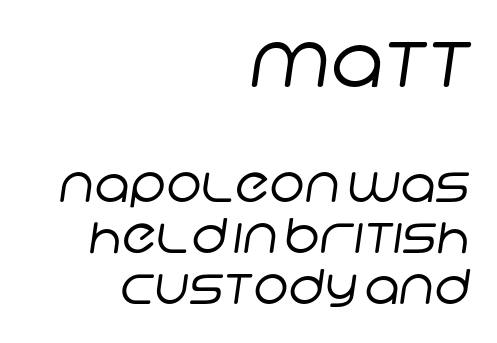
The image shows 72 px regular-weight sans-serif type; set right-aligned, tight line spacing (1.06x), normal letter spacing, not underlined; the first (top) block is 1.5x larger; low stroke contrast and a large x-height.
